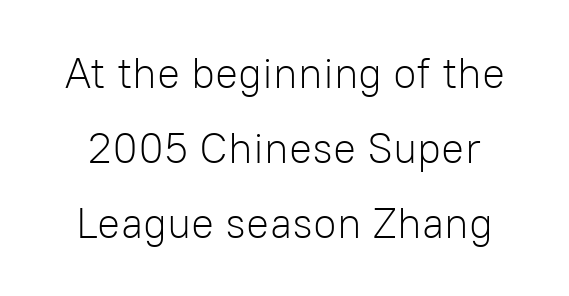
Nothing unusual about the tracking: characters are spaced as the font intends. The space beneath each line is pristine and unruled. Proportional: the letters do not fall into vertical columns. The glyphs in this specimen are sans serif.
